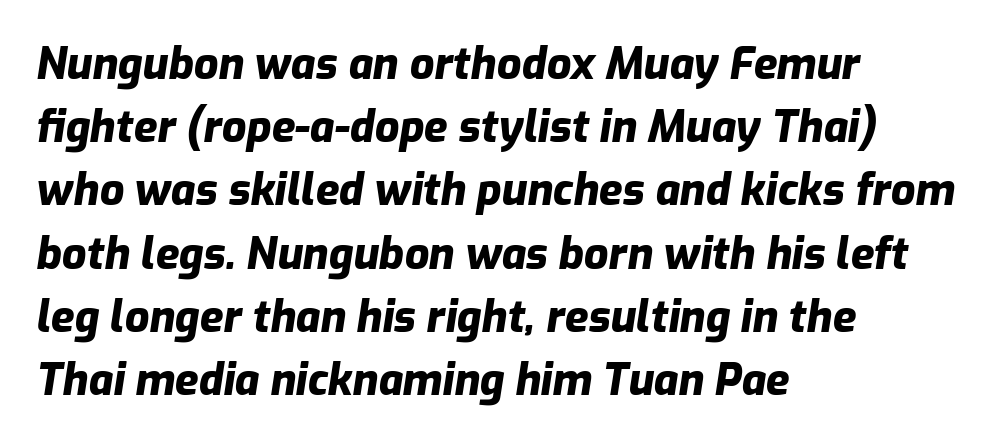
The letters advance in unequal steps, a hallmark of proportional type. Default kerning and tracking; the words read as compact shapes. This sample is left-justified, so line endings fall wherever the words run out. Evenly set lines give the paragraph a standard silhouette.
